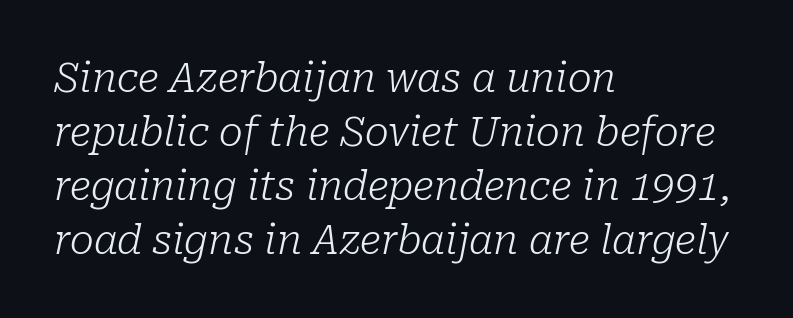
The image shows 40 px light serif type, italic (leaning right); set left-aligned, normal line spacing (1.35x), normal letter spacing, not underlined; low stroke contrast and a medium x-height.
